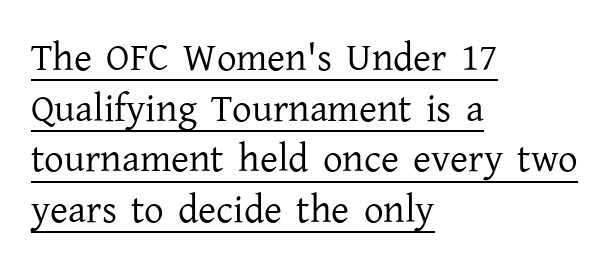
The image shows 39 px regular-weight serif type, upright; set left-aligned, normal line spacing (1.3x), normal letter spacing, underlined; low stroke contrast and a medium x-height.
